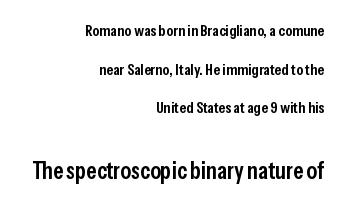
{"italic": "no", "bold": "semi", "underline": "no", "align": "right", "line_spacing": "loose", "line_spacing_ratio": 2.42, "letter_spacing": "normal", "letter_spacing_em": 0.0, "larger_block": "second", "size_ratio": 1.5, "glyph_px": 24}
